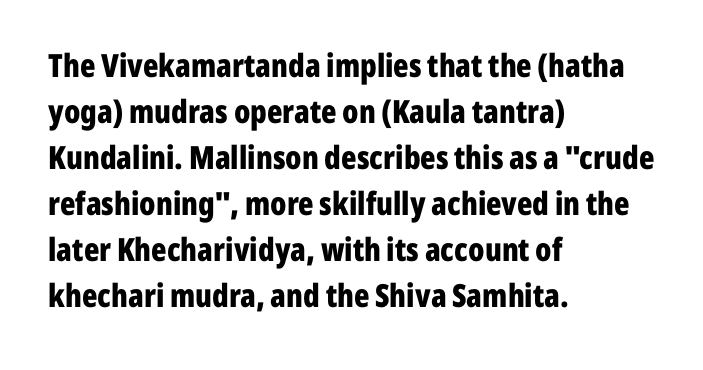
The image shows 32 px bold, condensed sans-serif type, upright; set left-aligned, normal line spacing (1.44x), normal letter spacing, not underlined; low stroke contrast and a medium x-height.
